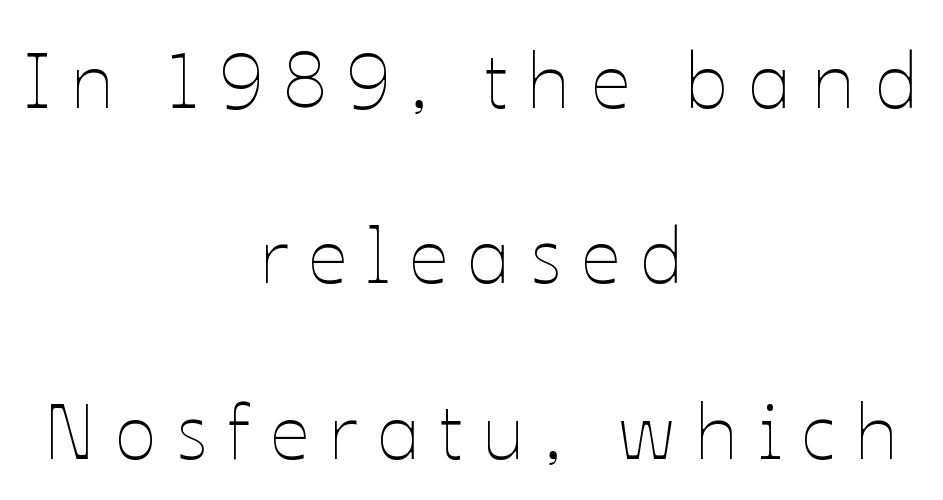
{"italic": "no", "bold": "no", "weight": "thin", "width": "normal", "stroke_contrast": "low", "x_height": "medium", "monospaced": "no", "underline": "no", "align": "center", "line_spacing": "loose", "line_spacing_ratio": 2.25, "letter_spacing": "wide", "letter_spacing_em": 0.25, "glyph_px": 78}
